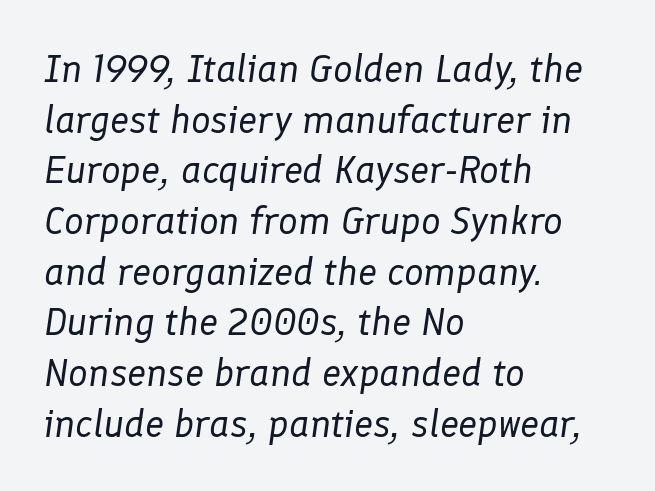
Q: Is the text bold? A: No.
Q: Is the text italic (slanted)? A: Yes, it leans right by about 8 degrees.
Q: Is the text underlined? A: No.
Q: How is the paragraph aligned? A: Left-aligned.
Q: Is the spacing between letters normal or unusually wide? A: Normal.
Q: Is the spacing between lines tight, normal or loose? A: Normal.
Q: Width (condensed, normal, or wide)? A: Normal.
Q: Stroke contrast? A: Low.
Q: x-height? A: Medium.
Q: Monospaced? A: No.
